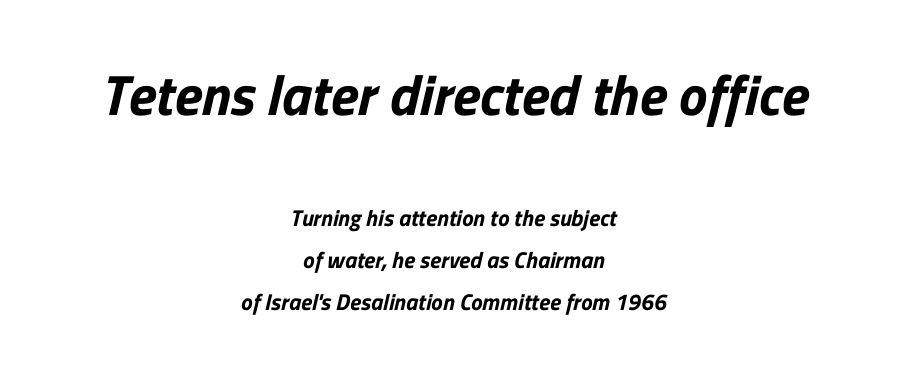
{"serif": "no", "width": "normal", "stroke_contrast": "low", "x_height": "medium", "monospaced": "no", "underline": "no", "align": "center", "line_spacing_ratio": 1.82, "letter_spacing": "normal", "letter_spacing_em": 0.0, "larger_block": "first", "size_ratio": 2.48, "glyph_px": 57}
